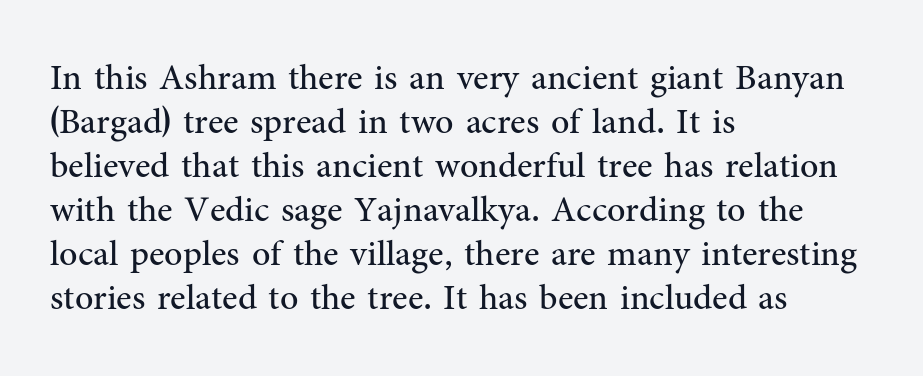
Q: Is the text bold? A: No.
Q: Is the text italic (slanted)? A: No, it is upright.
Q: Is the typeface a serif or a sans-serif typeface? A: Serif.
Q: Is the text underlined? A: No.
Q: How is the paragraph aligned? A: Left-aligned.
Q: Is the spacing between letters normal or unusually wide? A: Normal.
Q: Width (condensed, normal, or wide)? A: Normal.
Q: Stroke contrast? A: Medium.
Q: x-height? A: Medium.
Q: Monospaced? A: No.
